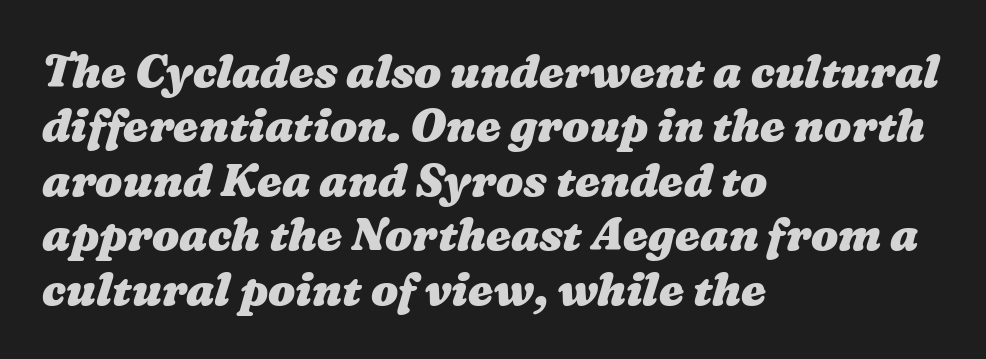
Looks like regular typesetting: each glyph gets only the width it needs. Compared with a centered layout, this one pins lines to the left instead. Thick stems and heavy bowls — unmistakably bold. Does extra space separate the letters? No, they use regular spacing. A bare baseline throughout the passage.
